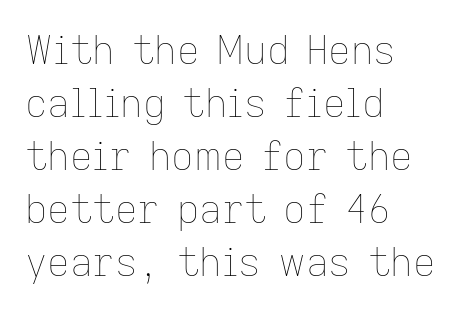
The image shows 39 px thin type, upright; set left-aligned, normal line spacing (1.36x), normal letter spacing, not underlined; low stroke contrast and a medium x-height.
